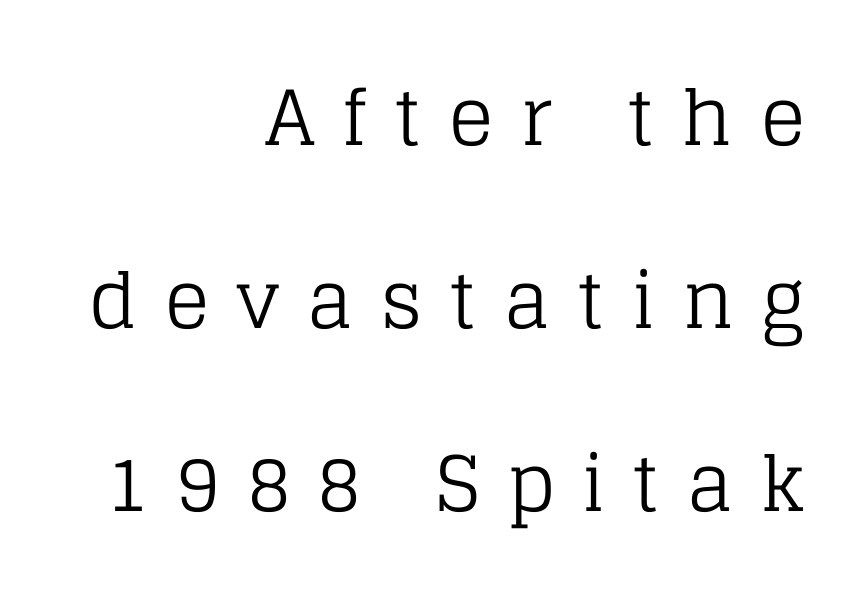
The image shows 76 px regular-weight serif type, upright; set right-aligned, loose line spacing (2.41x), unusually wide letter spacing (+0.35 em), not underlined; low stroke contrast and a large x-height.
